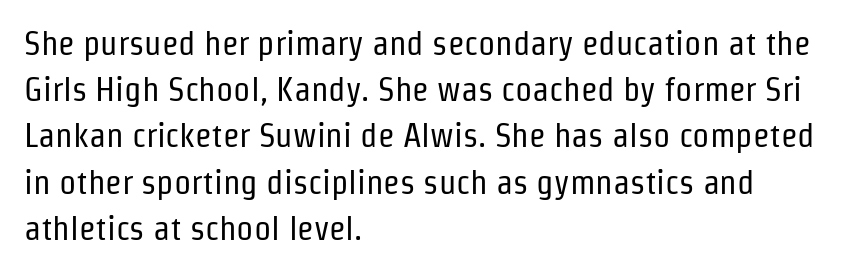
Q: Is the text bold? A: No.
Q: Is the text italic (slanted)? A: No, it is upright.
Q: Is the typeface a serif or a sans-serif typeface? A: Sans-serif.
Q: Is the text underlined? A: No.
Q: How is the paragraph aligned? A: Left-aligned.
Q: Is the spacing between letters normal or unusually wide? A: Normal.
Q: Is the spacing between lines tight, normal or loose? A: Normal.
Q: Width (condensed, normal, or wide)? A: Condensed.
Q: Stroke contrast? A: Low.
Q: x-height? A: Medium.
Q: Monospaced? A: No.
